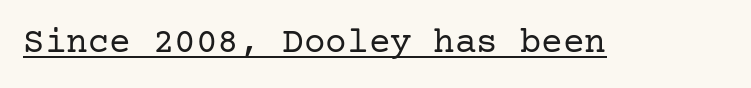
Q: Is the text bold? A: No.
Q: Is the text italic (slanted)? A: No, it is upright.
Q: Is the typeface a serif or a sans-serif typeface? A: Serif.
Q: Is the text underlined? A: Yes.
Q: Is the spacing between letters normal or unusually wide? A: Normal.
Q: Width (condensed, normal, or wide)? A: Normal.
Q: Stroke contrast? A: Low.
Q: x-height? A: Medium.
